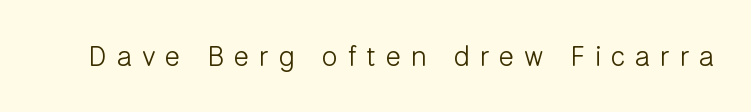
Q: Is the text bold? A: No.
Q: Is the text italic (slanted)? A: No, it is upright.
Q: Is the typeface a serif or a sans-serif typeface? A: Sans-serif.
Q: Is the text underlined? A: No.
Q: Is the spacing between letters normal or unusually wide? A: Unusually wide.
Q: Width (condensed, normal, or wide)? A: Normal.
Q: Stroke contrast? A: Low.
Q: x-height? A: Medium.
Q: Monospaced? A: No.
